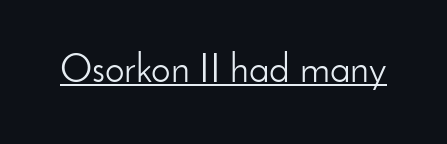
The image shows 39 px light sans-serif type, upright; set normal letter spacing, underlined; low stroke contrast and a small x-height.
